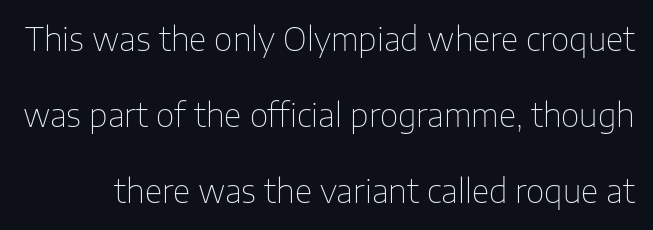
The leading is generous, giving the passage an open texture. Italic? Not at all — the glyphs are vertical. Think of a printed novel: that variable character pitch is what you see here. Examine the stroke ends and you'll find no serifs. Default kerning and tracking; the words read as compact shapes. The font sits on the lighter half of the weight spectrum, regular included.
